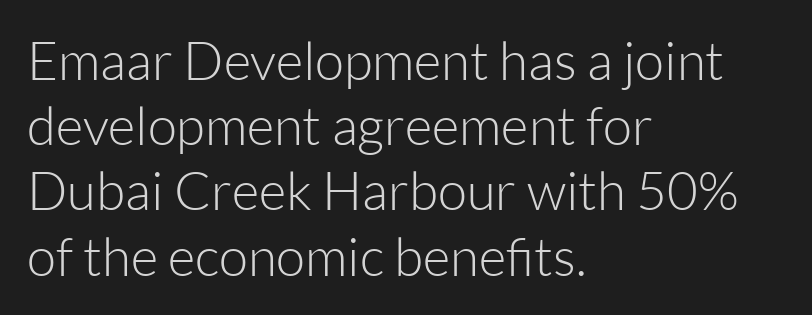
Does the lettering tilt? It doesn't — this is upright. The weight would be labelled regular, book, light, or lighter still. There is no visible air inserted between adjacent glyphs. The space beneath each line is pristine and unruled. Spacing verdict: proportional, widths tailored to each character. The rag falls on the right side of this text block.
